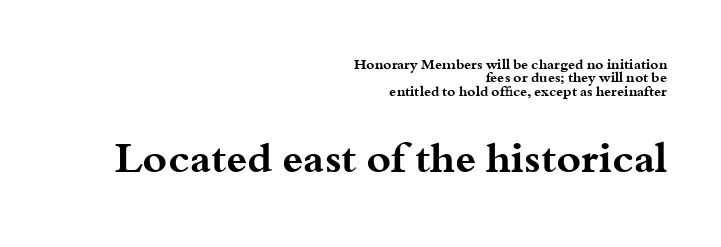
Q: Is the text bold? A: Yes.
Q: Is the text italic (slanted)? A: No, it is upright.
Q: Is the typeface a serif or a sans-serif typeface? A: Serif.
Q: Is the text underlined? A: No.
Q: How is the paragraph aligned? A: Right-aligned.
Q: Is the spacing between letters normal or unusually wide? A: Normal.
Q: Is the spacing between lines tight, normal or loose? A: Tight.
Q: Which block of text is set in a larger size, the first (top) or the second (bottom)? A: The second (bottom) one.
Q: Width (condensed, normal, or wide)? A: Wide.
Q: Stroke contrast? A: Medium.
Q: x-height? A: Small.
Q: Monospaced? A: No.
